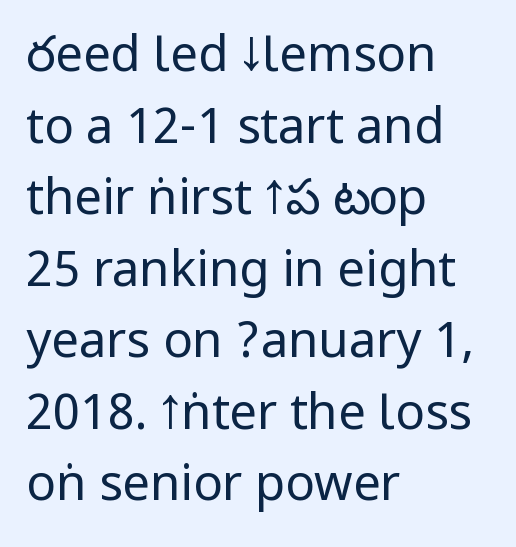
Q: Is the text bold? A: No.
Q: Is the text italic (slanted)? A: No, it is upright.
Q: Is the typeface a serif or a sans-serif typeface? A: Sans-serif.
Q: Is the text underlined? A: No.
Q: How is the paragraph aligned? A: Left-aligned.
Q: Is the spacing between letters normal or unusually wide? A: Normal.
Q: Is the spacing between lines tight, normal or loose? A: Normal.
Q: Width (condensed, normal, or wide)? A: Condensed.
Q: Stroke contrast? A: Low.
